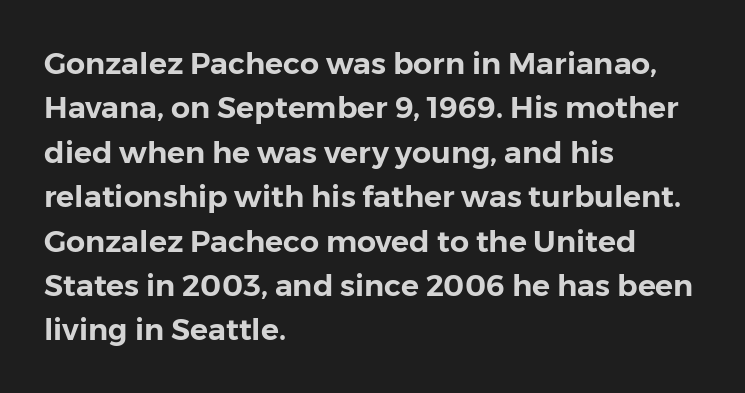
The image shows 30 px sans-serif type, upright; set left-aligned, normal line spacing (1.48x), normal letter spacing, not underlined; low stroke contrast and a medium x-height.
